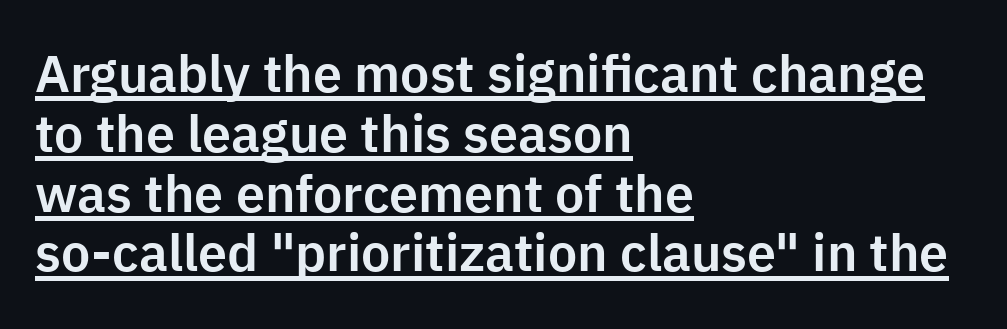
Q: Is the text italic (slanted)? A: No, it is upright.
Q: Is the typeface a serif or a sans-serif typeface? A: Sans-serif.
Q: Is the text underlined? A: Yes.
Q: How is the paragraph aligned? A: Left-aligned.
Q: Is the spacing between letters normal or unusually wide? A: Normal.
Q: Is the spacing between lines tight, normal or loose? A: Tight.
Q: Width (condensed, normal, or wide)? A: Normal.
Q: Stroke contrast? A: Low.
Q: x-height? A: Medium.
Q: Monospaced? A: No.
